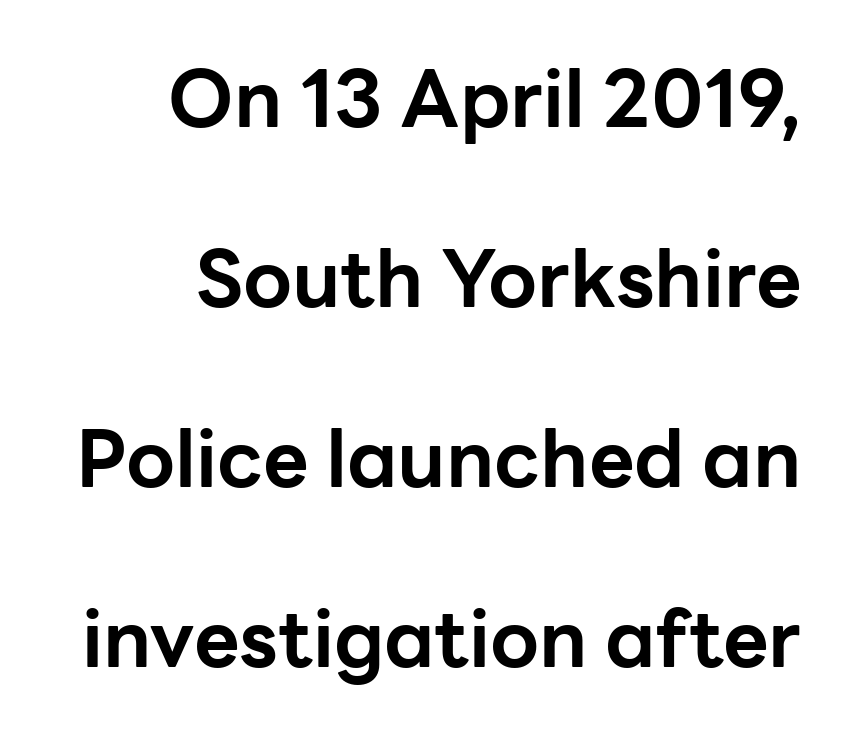
{"serif": "no", "italic": "no", "bold": "yes", "weight": "bold", "width": "normal", "stroke_contrast": "low", "x_height": "medium", "monospaced": "no", "underline": "no", "align": "right", "line_spacing": "loose", "line_spacing_ratio": 2.28, "letter_spacing": "normal", "letter_spacing_em": 0.0, "glyph_px": 79}
